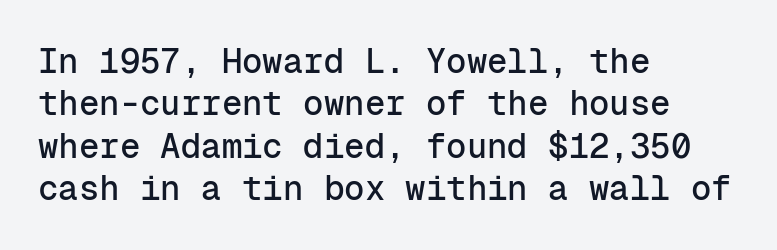
Stroke terminals: plain, sans-serif. Rendered with straight, roman letterforms. Each new line begins a customary step beneath the previous one. The passage shown is typed in a monospace face where columns stay perfectly aligned. The area under the type is left untouched.
